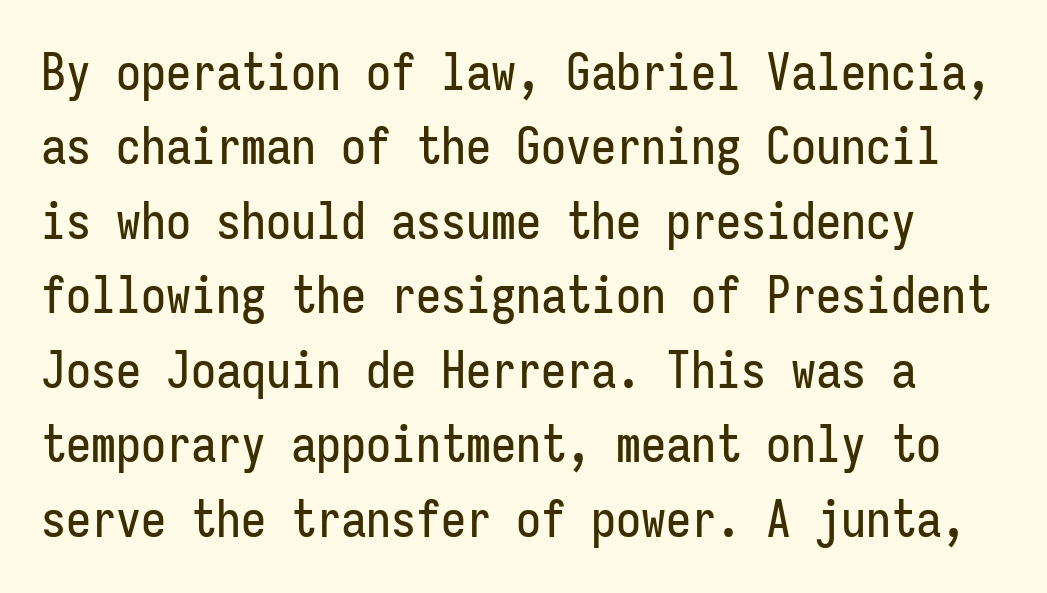
The rendering uses typewriter-style spacing with identical character cells. The foot of each line stays bare and open. You can tell it's not italic because the verticals are truly vertical. Inter-character spacing is left at the font's built-in metrics. Evenly set lines give the paragraph a standard silhouette.
